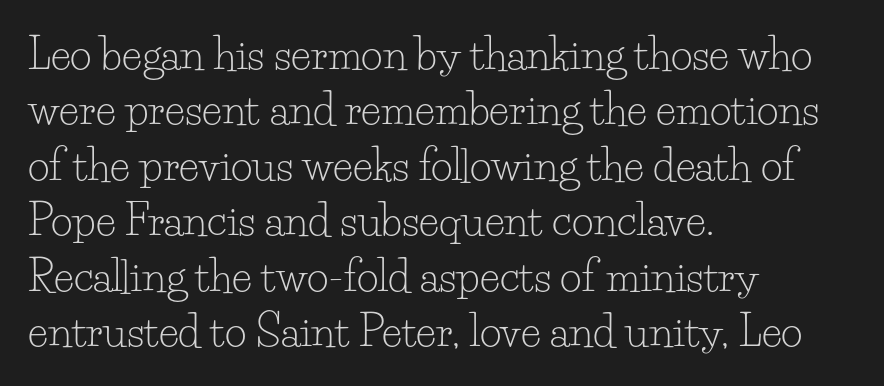
The image shows 42 px light serif type, upright; set left-aligned, normal line spacing (1.32x), normal letter spacing, not underlined; low stroke contrast and a small x-height.
